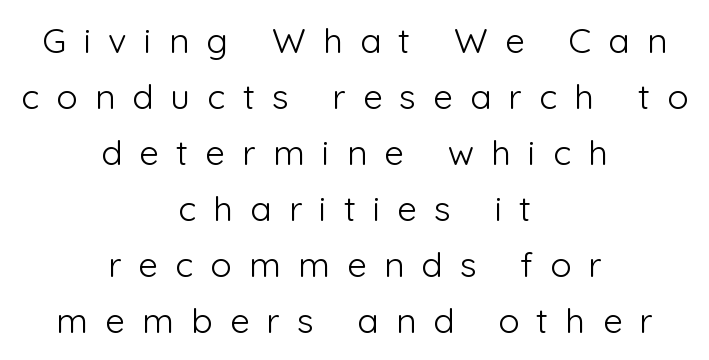
{"serif": "no", "italic": "no", "bold": "no", "weight": "light", "width": "normal", "stroke_contrast": "low", "x_height": "medium", "monospaced": "no", "underline": "no", "align": "center", "line_spacing": "normal", "line_spacing_ratio": 1.6, "letter_spacing": "wide", "letter_spacing_em": 0.49, "glyph_px": 35}
